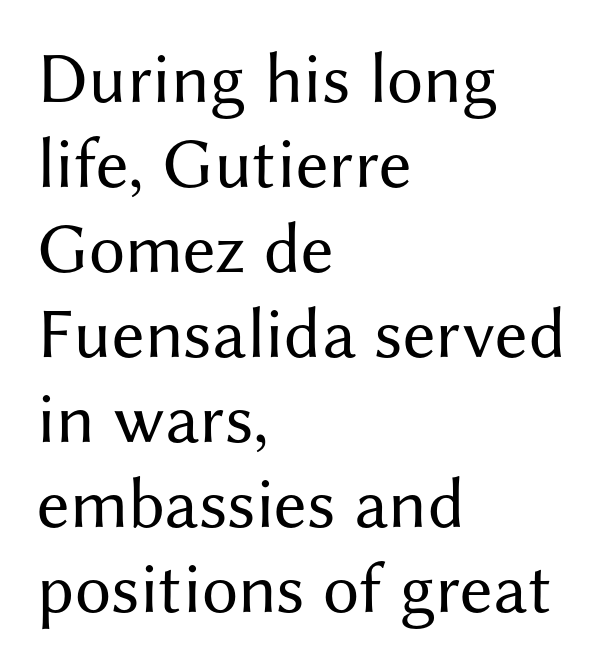
The letters advance in unequal steps, a hallmark of proportional type. The rag falls on the right side of this text block. Does extra space separate the letters? No, they use regular spacing. A light-to-regular cut is what we see here.
